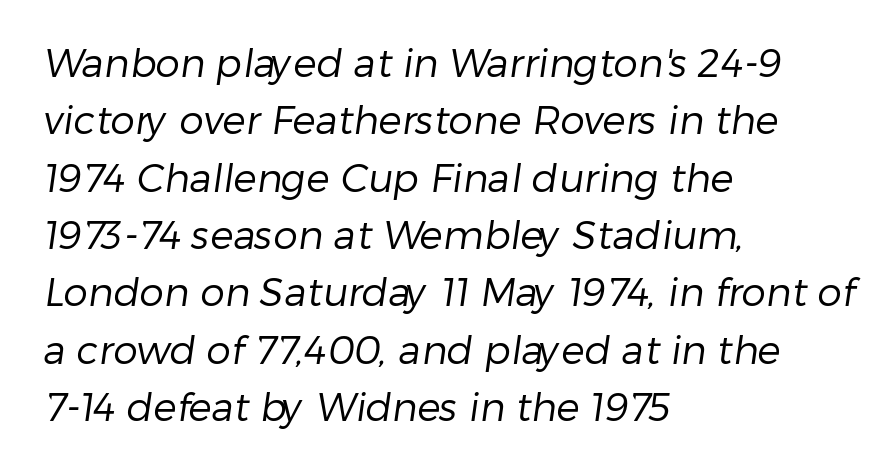
{"serif": "no", "bold": "no", "weight": "regular", "width": "normal", "stroke_contrast": "low", "x_height": "medium", "monospaced": "no", "underline": "no", "align": "left", "line_spacing": "normal", "line_spacing_ratio": 1.47, "letter_spacing": "normal", "letter_spacing_em": 0.0, "glyph_px": 39}
